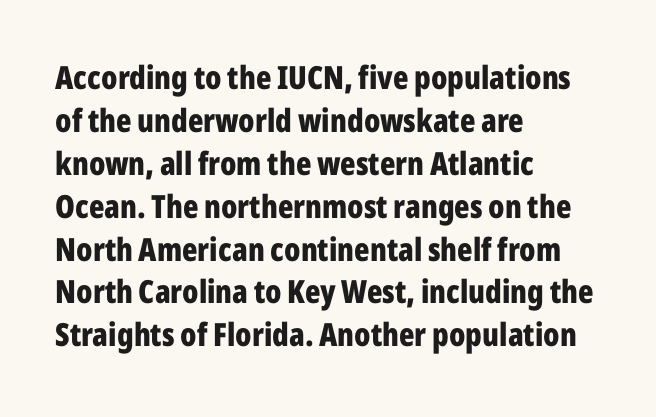
{"serif": "no", "italic": "no", "bold": "yes", "weight": "bold", "width": "condensed", "stroke_contrast": "low", "x_height": "medium", "monospaced": "no", "underline": "no", "align": "left", "line_spacing": "normal", "line_spacing_ratio": 1.34, "letter_spacing": "normal", "letter_spacing_em": 0.0, "glyph_px": 32}
